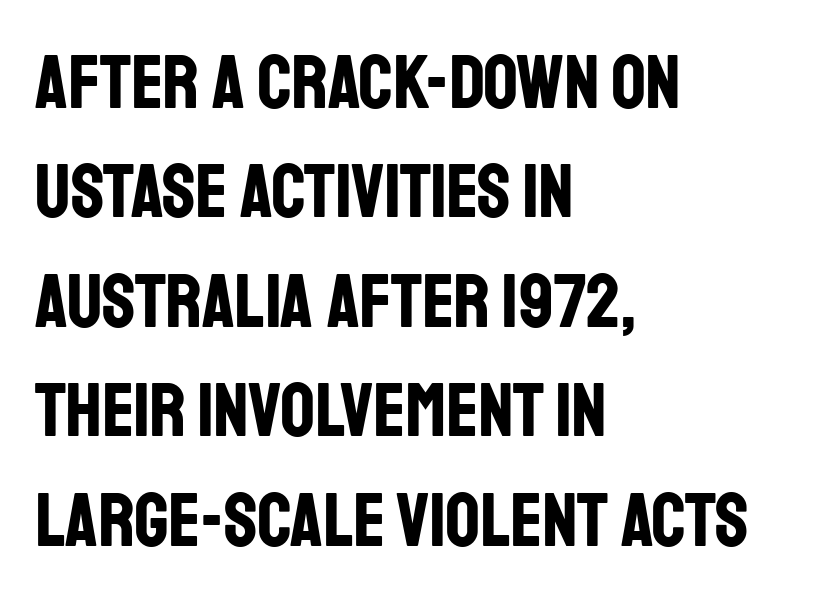
The image shows 76 px bold, condensed sans-serif type, upright; set left-aligned, normal line spacing (1.44x), normal letter spacing, not underlined; low stroke contrast and a large x-height.
